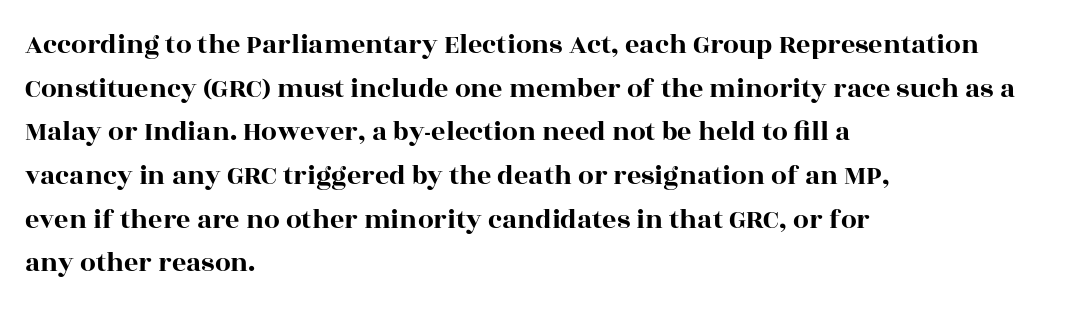
{"serif": "yes", "italic": "no", "width": "wide", "x_height": "large", "monospaced": "no", "underline": "no", "align": "left", "line_spacing": "normal", "line_spacing_ratio": 1.56, "letter_spacing": "normal", "letter_spacing_em": 0.0, "glyph_px": 28}
